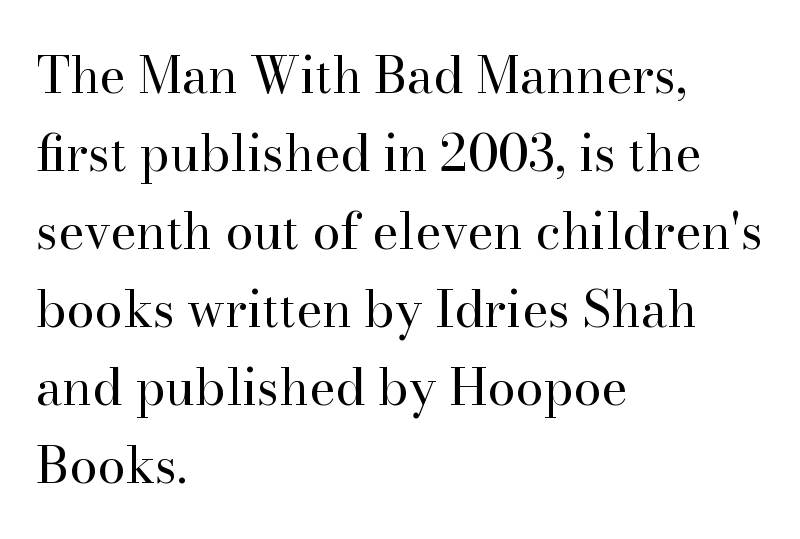
Q: Is the text bold? A: No.
Q: Is the text italic (slanted)? A: No, it is upright.
Q: Is the typeface a serif or a sans-serif typeface? A: Serif.
Q: Is the text underlined? A: No.
Q: How is the paragraph aligned? A: Left-aligned.
Q: Is the spacing between letters normal or unusually wide? A: Normal.
Q: Is the spacing between lines tight, normal or loose? A: Normal.
Q: Width (condensed, normal, or wide)? A: Normal.
Q: Stroke contrast? A: High.
Q: x-height? A: Small.
Q: Monospaced? A: No.
